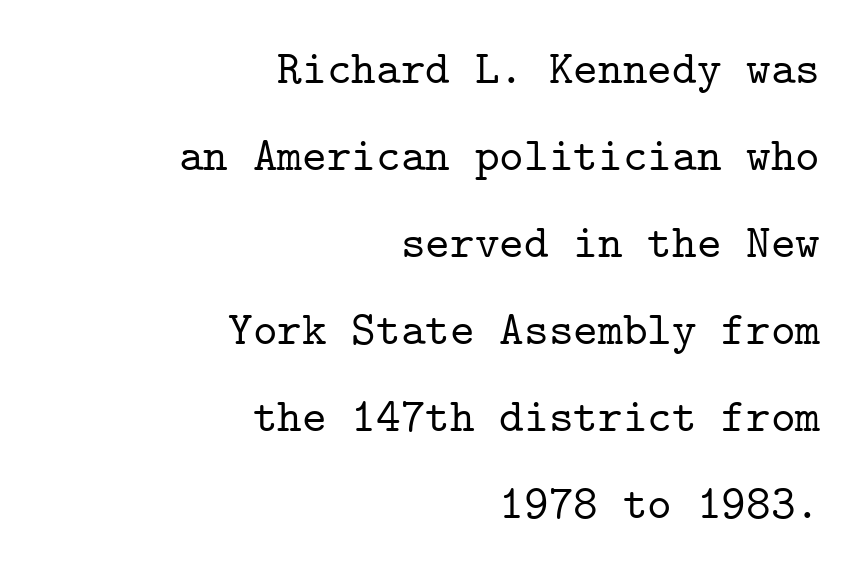
Q: Is the text italic (slanted)? A: No, it is upright.
Q: Is the typeface a serif or a sans-serif typeface? A: Serif.
Q: Is the text underlined? A: No.
Q: How is the paragraph aligned? A: Right-aligned.
Q: Is the spacing between letters normal or unusually wide? A: Normal.
Q: Width (condensed, normal, or wide)? A: Normal.
Q: Stroke contrast? A: Low.
Q: x-height? A: Medium.
Q: Monospaced? A: Yes.
